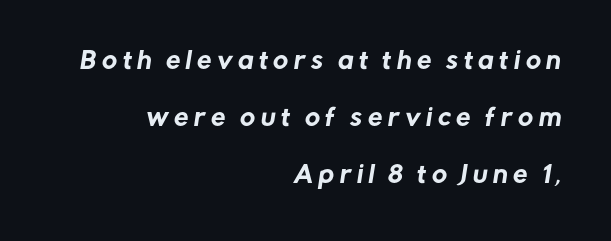
If you measured baseline to baseline, you'd find a long distance. This rendering features lettering with no underline. Every row of glyphs terminates at an identical x-position on the right. The face used here is rendered with a markedly widened letterfit.
